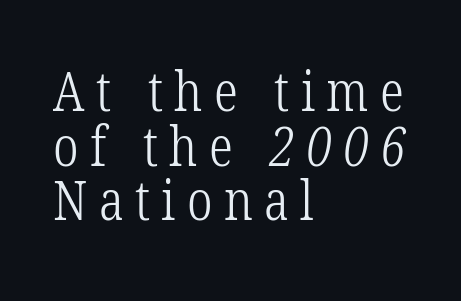
{"serif": "yes", "bold": "no", "weight": "light", "width": "condensed", "stroke_contrast": "low", "x_height": "medium", "monospaced": "no", "underline": "no", "align": "left", "line_spacing": "tight", "line_spacing_ratio": 1.01, "letter_spacing": "wide", "letter_spacing_em": 0.21, "glyph_px": 54}
